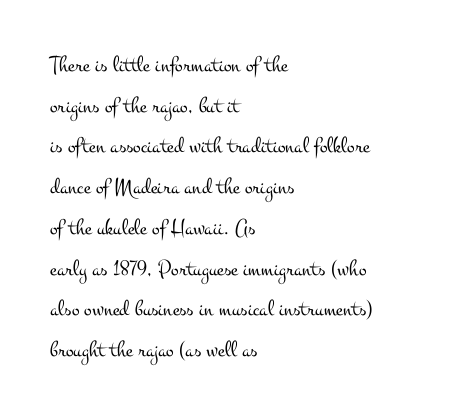
{"bold": "no", "underline": "no", "align": "left", "line_spacing_ratio": 1.77, "letter_spacing": "normal", "letter_spacing_em": 0.0, "glyph_px": 23}
